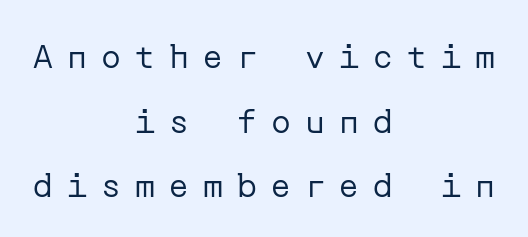
The face used here is rendered with a markedly widened letterfit. This is the regular roman posture of the typeface. The designer went with a sans here, leaving each stem footless. Leading is clearly above the norm, producing a sparse column. Notice how the passage keeps no hard edge, just a central spine.
